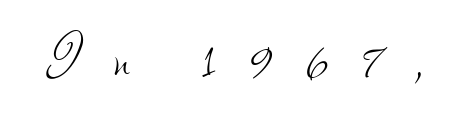
Q: Is the text bold? A: No.
Q: Is the text italic (slanted)? A: Yes.
Q: Is the text underlined? A: No.
Q: Is the spacing between letters normal or unusually wide? A: Unusually wide.
Q: Width (condensed, normal, or wide)? A: Condensed.
Q: Stroke contrast? A: Low.
Q: x-height? A: Small.
Q: Monospaced? A: No.
